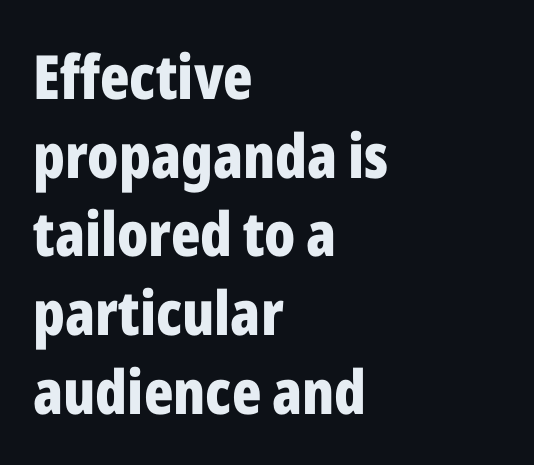
Q: Is the text bold? A: Yes.
Q: Is the text italic (slanted)? A: No, it is upright.
Q: Is the typeface a serif or a sans-serif typeface? A: Sans-serif.
Q: Is the text underlined? A: No.
Q: How is the paragraph aligned? A: Left-aligned.
Q: Is the spacing between letters normal or unusually wide? A: Normal.
Q: Is the spacing between lines tight, normal or loose? A: Normal.
Q: Width (condensed, normal, or wide)? A: Condensed.
Q: Stroke contrast? A: Low.
Q: x-height? A: Medium.
Q: Monospaced? A: No.
